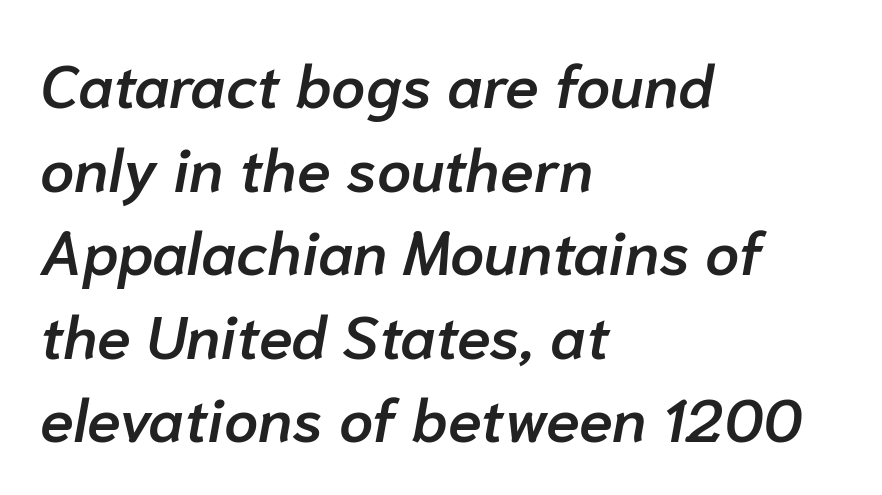
The image shows 61 px semibold type, italic (leaning right); set left-aligned, normal line spacing (1.37x), normal letter spacing, not underlined; low stroke contrast and a medium x-height.
